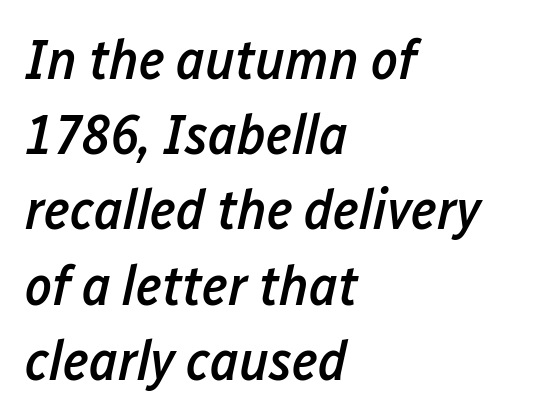
The image shows 57 px semibold, condensed type, italic (leaning right); set left-aligned, normal line spacing (1.32x), normal letter spacing, not underlined; low stroke contrast and a medium x-height.
